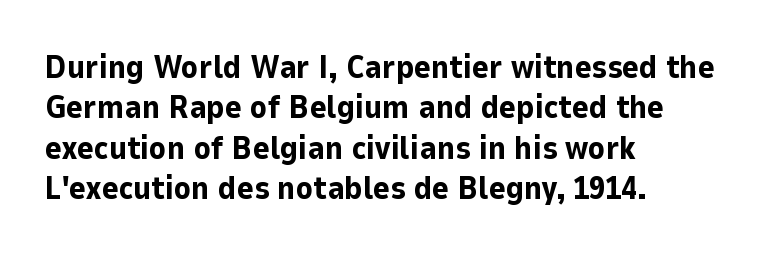
Descenders hang freely into open space. Nothing sits at the stroke ends, so this counts as sans-serif. In terms of letterspacing, this is plain default setting. Posture: vertical. A typesetter would call this proportional, since set widths differ per character. Casual observation: everything's shoved over to the left.
